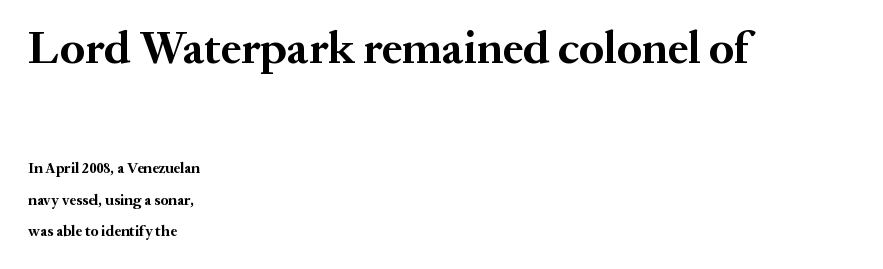
The image shows 46 px bold serif type, upright; set left-aligned, loose line spacing (2.1x), normal letter spacing, not underlined; the first (top) block is 3.07x larger; medium stroke contrast and a medium x-height.
